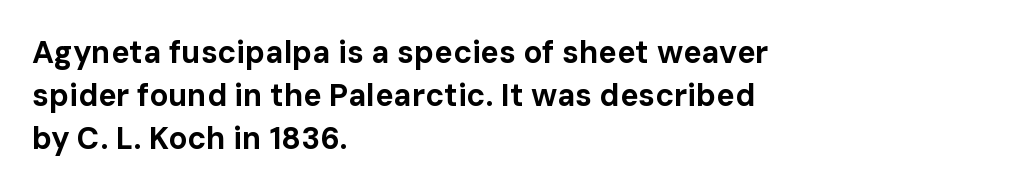
{"serif": "no", "italic": "no", "bold": "yes", "weight": "bold", "width": "normal", "stroke_contrast": "low", "x_height": "medium", "monospaced": "no", "underline": "no", "align": "left", "line_spacing": "normal", "line_spacing_ratio": 1.38, "letter_spacing": "normal", "letter_spacing_em": 0.0, "glyph_px": 31}
